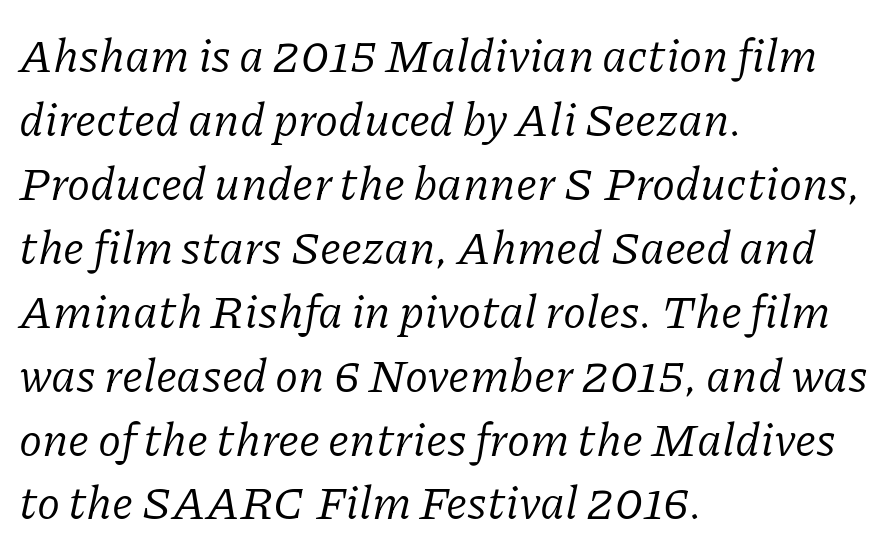
Q: Is the text bold? A: No.
Q: Is the text italic (slanted)? A: Yes, it leans right by about 11 degrees.
Q: Is the typeface a serif or a sans-serif typeface? A: Serif.
Q: Is the text underlined? A: No.
Q: How is the paragraph aligned? A: Left-aligned.
Q: Is the spacing between letters normal or unusually wide? A: Normal.
Q: Is the spacing between lines tight, normal or loose? A: Normal.
Q: Width (condensed, normal, or wide)? A: Normal.
Q: Stroke contrast? A: Low.
Q: x-height? A: Medium.
Q: Monospaced? A: No.
